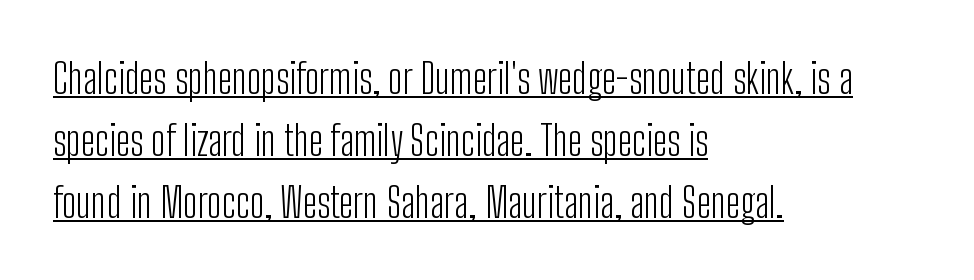
Q: Is the text bold? A: No.
Q: Is the text italic (slanted)? A: No, it is upright.
Q: Is the typeface a serif or a sans-serif typeface? A: Sans-serif.
Q: Is the text underlined? A: Yes.
Q: How is the paragraph aligned? A: Left-aligned.
Q: Is the spacing between letters normal or unusually wide? A: Normal.
Q: Is the spacing between lines tight, normal or loose? A: Normal.
Q: Width (condensed, normal, or wide)? A: Condensed.
Q: Stroke contrast? A: Low.
Q: x-height? A: Medium.
Q: Monospaced? A: No.
